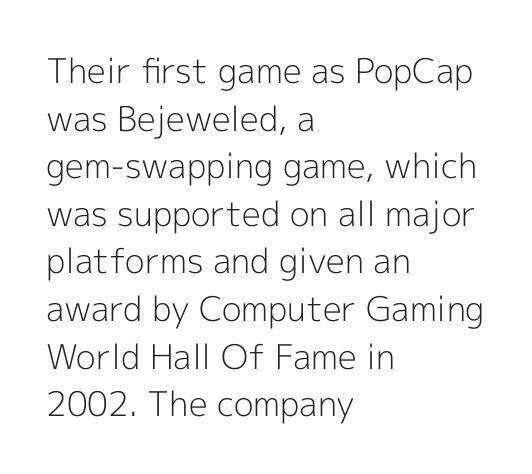
Reading down the column, the eye jumps a familiar distance to each next line. A light-to-regular cut is what we see here. Does the lettering tilt? It doesn't — this is upright. Varying glyph widths throughout — classic text-font behaviour. Beneath every word, the page is bare. Is the letter spacing exaggerated? No — it looks like the ordinary default.
